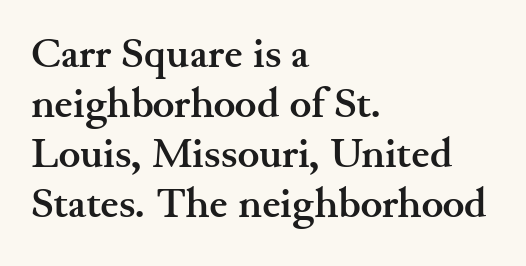
A full-strength bold gives these letters their thick strokes. A serif font was chosen for this passage. Observe the ordinary spacing: letters are neighbours, not strangers. Each line starts at the same left margin while the right side varies.
